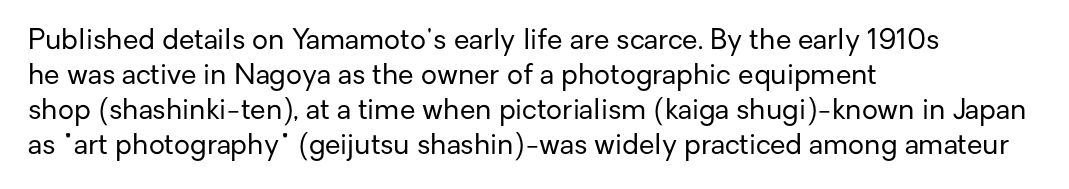
The image shows 28 px regular-weight sans-serif type, upright; set left-aligned, normal line spacing (1.25x), normal letter spacing, not underlined; low stroke contrast and a medium x-height.
